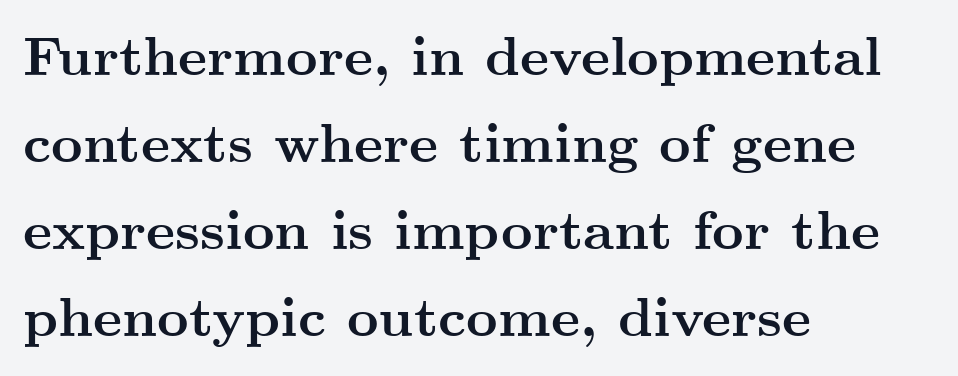
The type sits square on the baseline with zero lean. I'd call this a serif setting — the letters wear small feet. The block of text has a typical density, with ordinary space between rows. Notice how thick the strokes are: this is what a full bold looks like. These lines are set flush left with a ragged right edge. Is the letter spacing exaggerated? No — it looks like the ordinary default.
